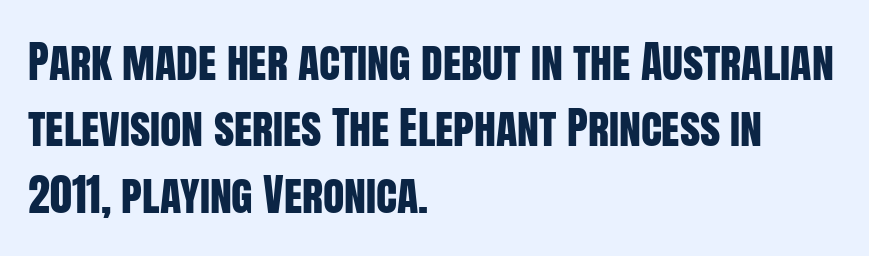
The image shows 44 px condensed sans-serif type, upright; set left-aligned, normal line spacing (1.51x), normal letter spacing, not underlined; low stroke contrast and a large x-height.
